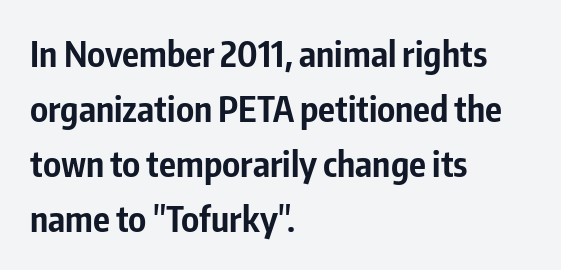
Q: Is the text bold? A: Yes.
Q: Is the text italic (slanted)? A: No, it is upright.
Q: Is the typeface a serif or a sans-serif typeface? A: Sans-serif.
Q: Is the text underlined? A: No.
Q: How is the paragraph aligned? A: Left-aligned.
Q: Is the spacing between letters normal or unusually wide? A: Normal.
Q: Is the spacing between lines tight, normal or loose? A: Normal.
Q: Width (condensed, normal, or wide)? A: Condensed.
Q: Stroke contrast? A: Low.
Q: x-height? A: Medium.
Q: Monospaced? A: No.
